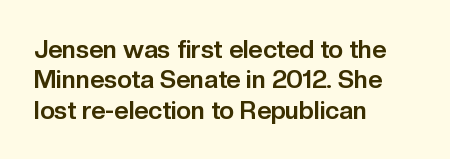
Q: Is the text bold? A: Yes.
Q: Is the text italic (slanted)? A: No, it is upright.
Q: Is the text underlined? A: No.
Q: How is the paragraph aligned? A: Left-aligned.
Q: Is the spacing between letters normal or unusually wide? A: Normal.
